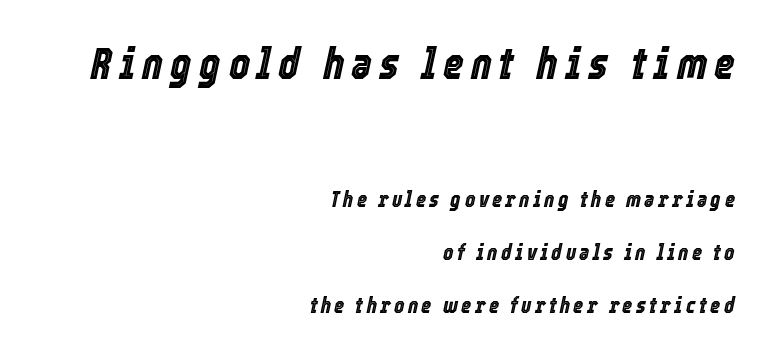
Bare-footed words on every line. The earlier block is typeset at a bigger size than the later block. The block of text is sparse from top to bottom, with ample space between rows. One-word summary of the alignment: right. Proportional: the letters do not fall into vertical columns.
